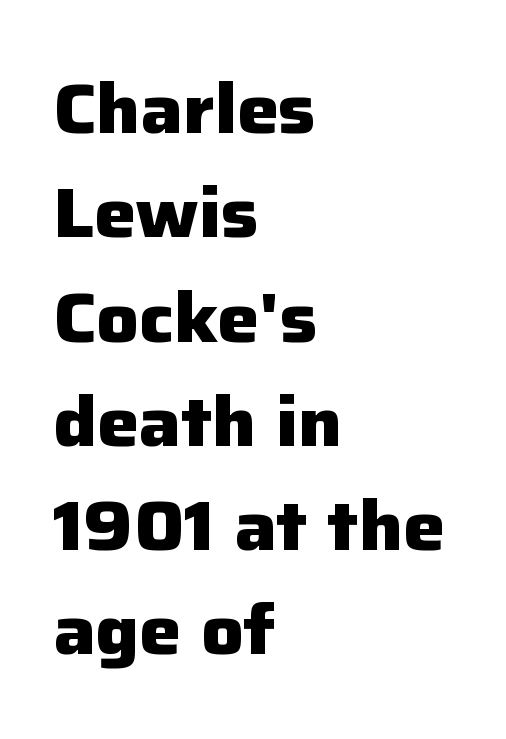
Q: Is the text bold? A: Yes.
Q: Is the text italic (slanted)? A: No, it is upright.
Q: Is the typeface a serif or a sans-serif typeface? A: Sans-serif.
Q: Is the text underlined? A: No.
Q: How is the paragraph aligned? A: Left-aligned.
Q: Is the spacing between letters normal or unusually wide? A: Normal.
Q: Is the spacing between lines tight, normal or loose? A: Normal.
Q: Width (condensed, normal, or wide)? A: Normal.
Q: Stroke contrast? A: Low.
Q: x-height? A: Medium.
Q: Monospaced? A: No.
